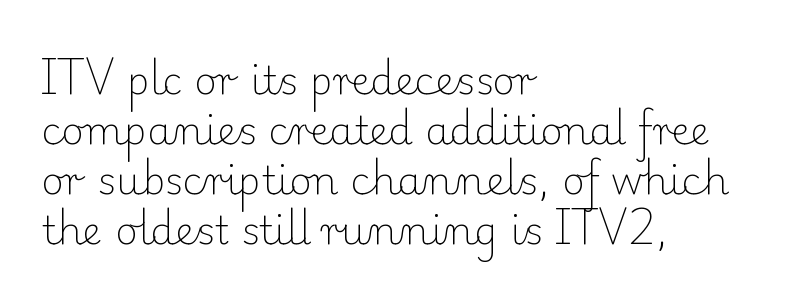
This rendering leaves character spacing at its baseline value. A bare baseline throughout the passage. This rendering employs a face with finishing strokes, i.e., a serif. Style check: upright.
